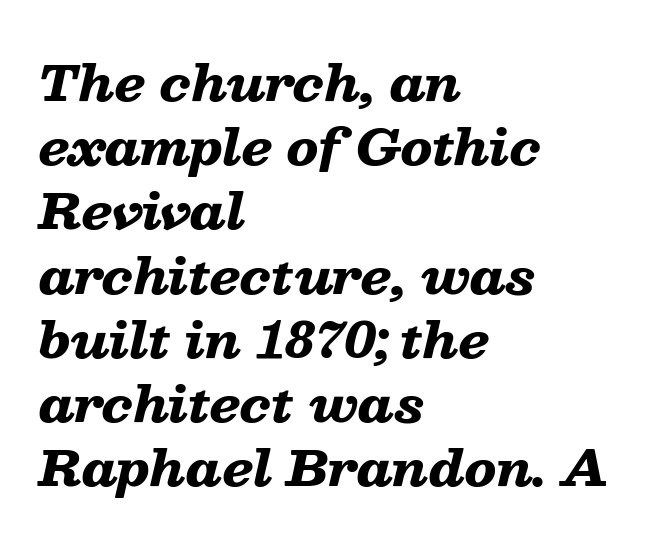
The space beneath each line is pristine and unruled. The lettering tilts uniformly, giving the passage an italic look. One glance says typical: line gaps are just what's usual. Standard letterfit; no display-style spreading of the glyphs.
